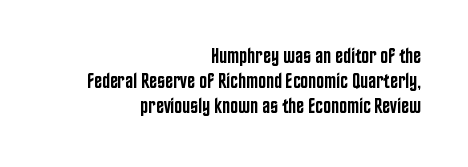
What weight is shown? A semibold, between regular and bold. The gap between lines stays unmarked. The lettering stays uniformly vertical, giving the passage a roman look. In terms of letterspacing, this is plain default setting. If you drew a ruler down the right edge, every line would touch it.
